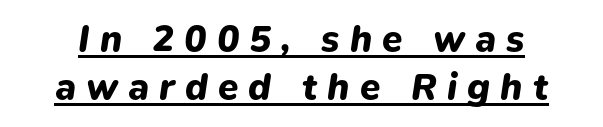
The image shows 37 px heavy type, italic (leaning right); set normal line spacing (1.3x), unusually wide letter spacing (+0.27 em), underlined; low stroke contrast and a medium x-height.
